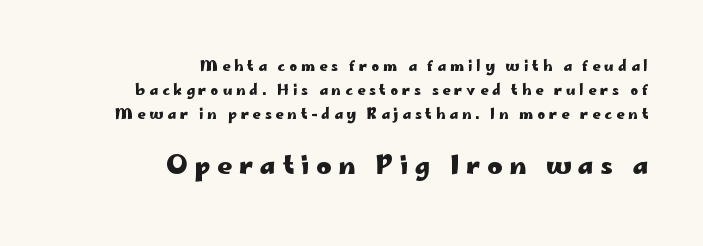
The image shows 25 px bold type, upright; set right-aligned, normal line spacing (1.7x), unusually wide letter spacing (+0.28 em), not underlined; the second (bottom) block is 1.79x larger.
